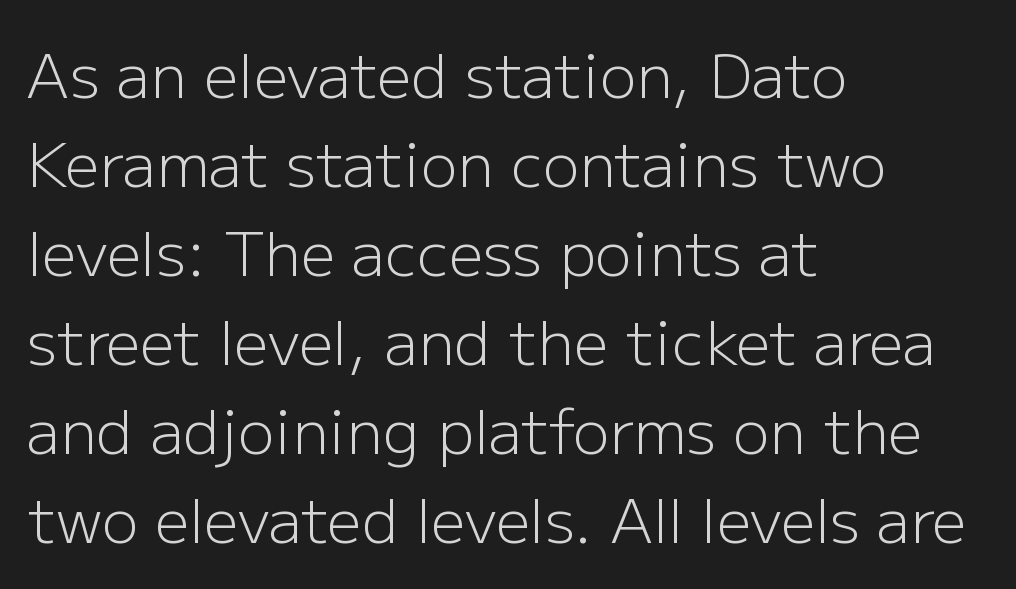
Compared with typical body copy, the letter spacing here is the same. The rendering uses natural spacing where letterforms have individual widths. Notice how the passage keeps a crisp vertical edge on the left only. Quick note: interline space is typical. This is the regular roman posture of the typeface.
